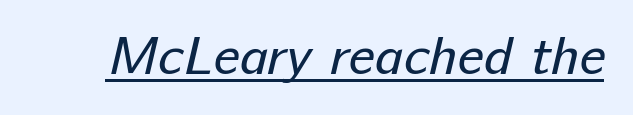
{"serif": "no", "bold": "no", "weight": "regular", "width": "normal", "stroke_contrast": "low", "x_height": "medium", "monospaced": "no", "underline": "yes", "letter_spacing": "normal", "letter_spacing_em": 0.0, "glyph_px": 54}
